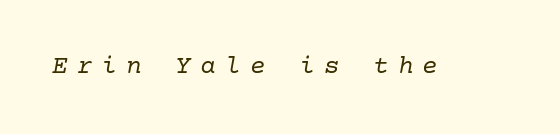
{"italic": "yes", "lean": "right", "slant_degrees": 10, "bold": "no", "underline": "no", "letter_spacing": "wide", "letter_spacing_em": 0.35, "glyph_px": 26}
